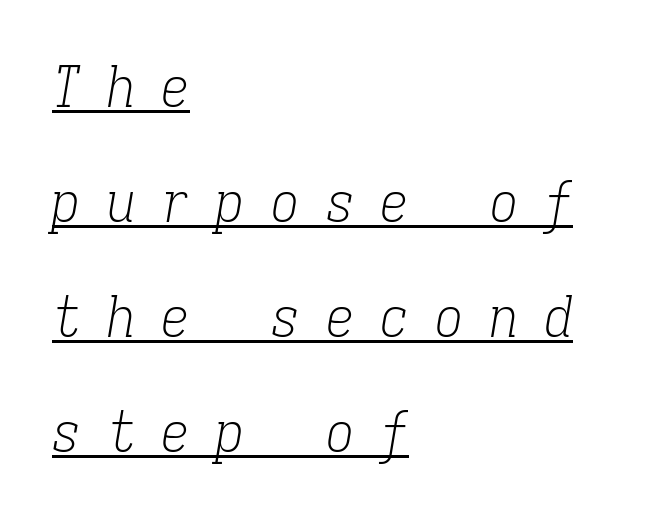
This sample has the even, mechanical cadence of fixed-width lettering. Observe the wide spacing: letters keep a clear distance from each other. The glyphs are accompanied by a horizontal stroke just below them. In terms of leading, this rendering errs on the spacious side. Teacher's note: observe the even left margin — that is flush-left alignment. In terms of letterform style, serifs are clearly present.
